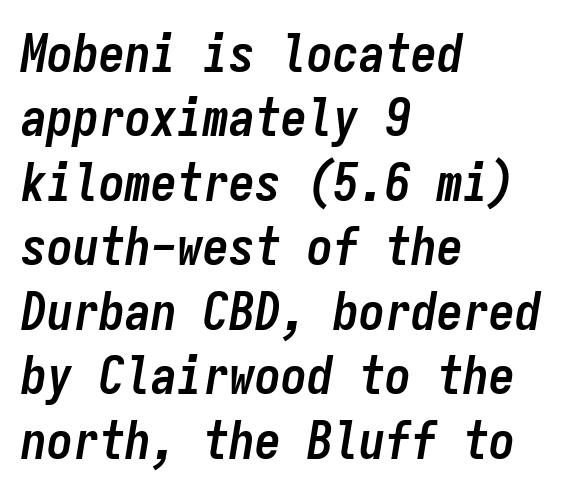
{"italic": "yes", "lean": "right", "slant_degrees": 9, "bold": "yes", "weight": "semibold", "width": "condensed", "stroke_contrast": "low", "x_height": "medium", "monospaced": "yes", "underline": "no", "align": "left", "line_spacing_ratio": 1.24, "letter_spacing": "normal", "letter_spacing_em": 0.0, "glyph_px": 52}
